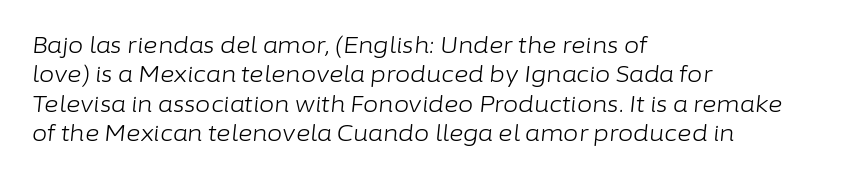
Q: Is the text bold? A: No.
Q: Is the text italic (slanted)? A: Yes, it leans right by about 6 degrees.
Q: Is the text underlined? A: No.
Q: How is the paragraph aligned? A: Left-aligned.
Q: Is the spacing between letters normal or unusually wide? A: Normal.
Q: Is the spacing between lines tight, normal or loose? A: Normal.
